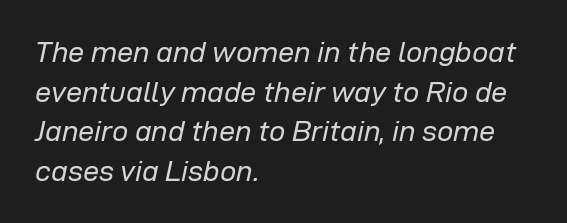
{"italic": "yes", "lean": "right", "slant_degrees": 12, "bold": "no", "weight": "regular", "width": "normal", "stroke_contrast": "low", "x_height": "medium", "monospaced": "no", "underline": "no", "align": "left", "line_spacing": "normal", "line_spacing_ratio": 1.37, "letter_spacing": "normal", "letter_spacing_em": 0.0, "glyph_px": 29}
